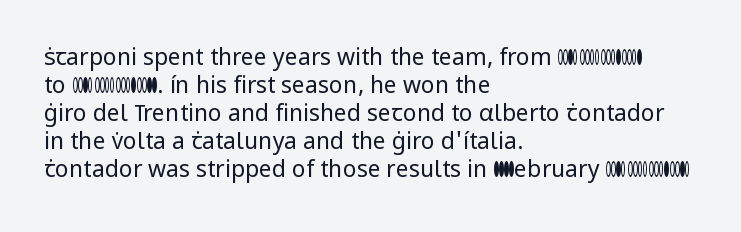
{"italic": "no", "bold": "no", "underline": "no", "align": "left", "line_spacing_ratio": 1.22, "letter_spacing": "normal", "letter_spacing_em": 0.0, "glyph_px": 23}
